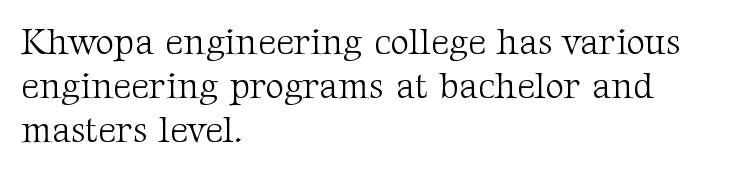
Q: Is the text bold? A: No.
Q: Is the text italic (slanted)? A: No, it is upright.
Q: Is the typeface a serif or a sans-serif typeface? A: Serif.
Q: Is the text underlined? A: No.
Q: How is the paragraph aligned? A: Left-aligned.
Q: Is the spacing between letters normal or unusually wide? A: Normal.
Q: Width (condensed, normal, or wide)? A: Normal.
Q: Stroke contrast? A: Medium.
Q: x-height? A: Medium.
Q: Monospaced? A: No.
